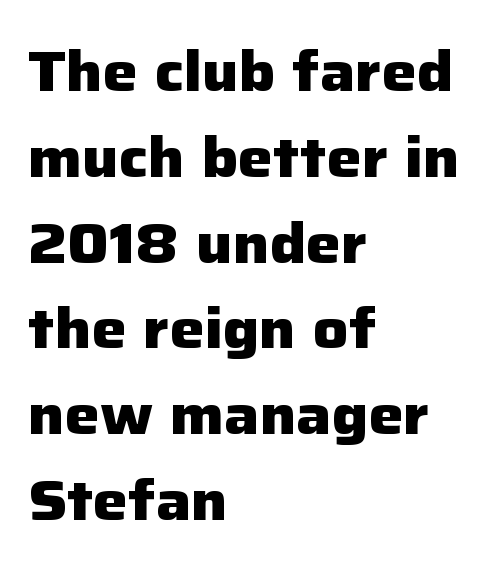
Q: Is the text bold? A: Yes.
Q: Is the text italic (slanted)? A: No, it is upright.
Q: Is the typeface a serif or a sans-serif typeface? A: Sans-serif.
Q: Is the text underlined? A: No.
Q: How is the paragraph aligned? A: Left-aligned.
Q: Is the spacing between letters normal or unusually wide? A: Normal.
Q: Is the spacing between lines tight, normal or loose? A: Normal.
Q: Width (condensed, normal, or wide)? A: Normal.
Q: Stroke contrast? A: Low.
Q: x-height? A: Medium.
Q: Monospaced? A: No.
